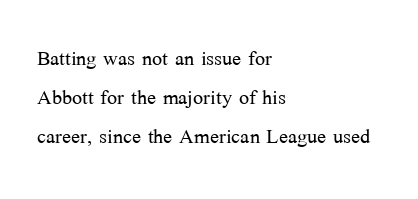
Q: Is the text bold? A: No.
Q: Is the text italic (slanted)? A: No, it is upright.
Q: Is the text underlined? A: No.
Q: How is the paragraph aligned? A: Left-aligned.
Q: Is the spacing between letters normal or unusually wide? A: Normal.
Q: Is the spacing between lines tight, normal or loose? A: Normal.
